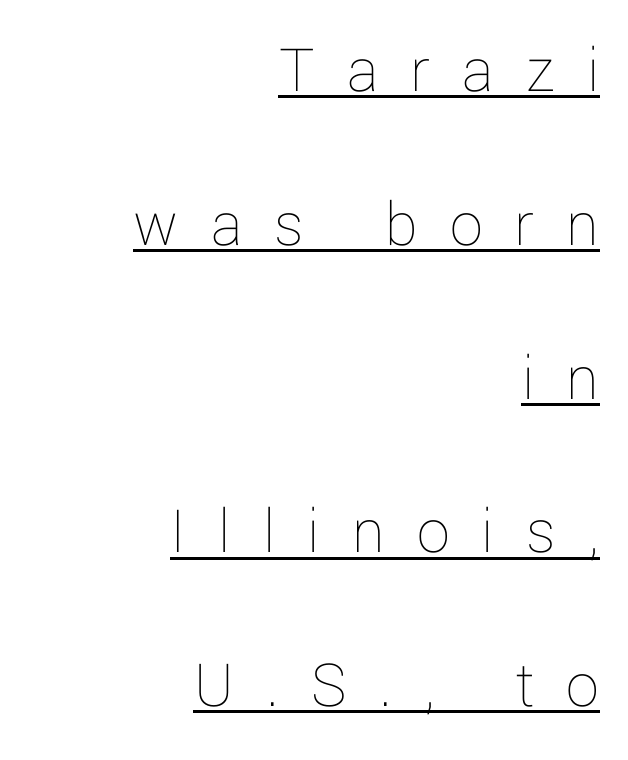
{"italic": "no", "bold": "no", "weight": "thin", "width": "normal", "stroke_contrast": "low", "x_height": "medium", "monospaced": "no", "underline": "yes", "align": "right", "line_spacing": "loose", "line_spacing_ratio": 2.33, "letter_spacing": "wide", "letter_spacing_em": 0.49, "glyph_px": 66}
